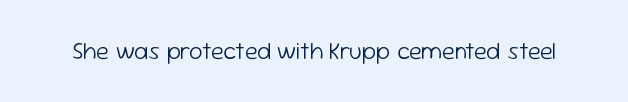
{"italic": "no", "bold": "no", "underline": "no", "letter_spacing": "normal", "letter_spacing_em": 0.0, "glyph_px": 24}
